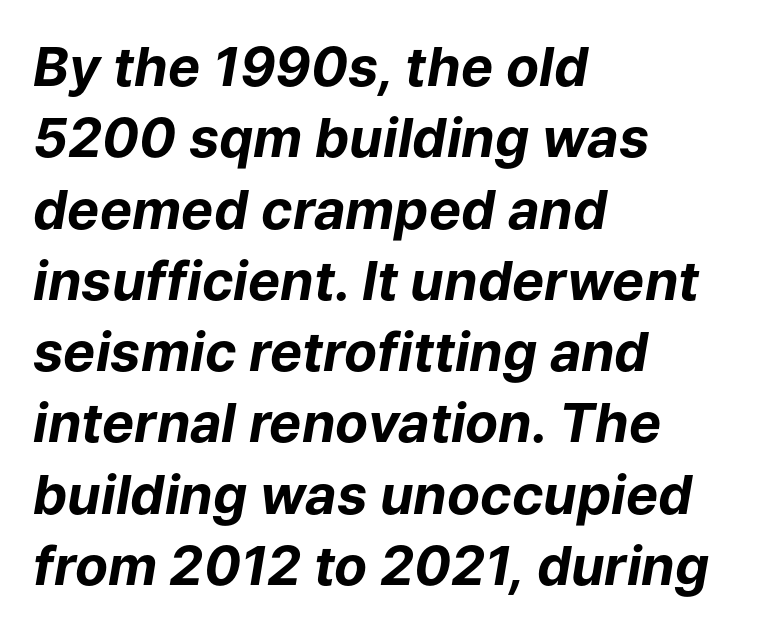
{"italic": "yes", "lean": "right", "slant_degrees": 9, "bold": "yes", "weight": "bold", "width": "normal", "stroke_contrast": "low", "x_height": "medium", "monospaced": "no", "underline": "no", "align": "left", "line_spacing": "normal", "line_spacing_ratio": 1.32, "letter_spacing": "normal", "letter_spacing_em": 0.0, "glyph_px": 54}
